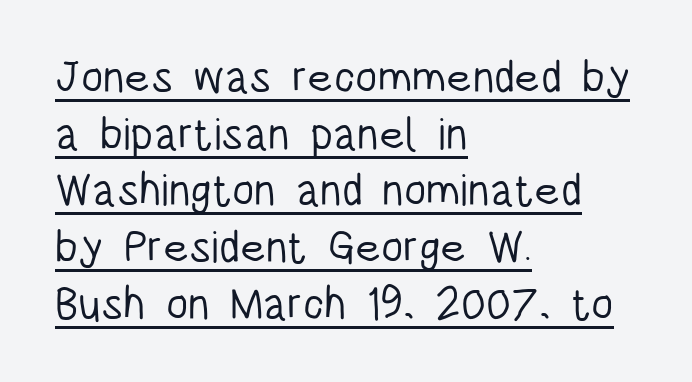
Q: Is the text bold? A: No.
Q: Is the text italic (slanted)? A: No, it is upright.
Q: Is the typeface a serif or a sans-serif typeface? A: Sans-serif.
Q: Is the text underlined? A: Yes.
Q: How is the paragraph aligned? A: Left-aligned.
Q: Is the spacing between letters normal or unusually wide? A: Normal.
Q: Is the spacing between lines tight, normal or loose? A: Normal.
Q: Width (condensed, normal, or wide)? A: Condensed.
Q: Stroke contrast? A: Low.
Q: x-height? A: Large.
Q: Monospaced? A: No.
